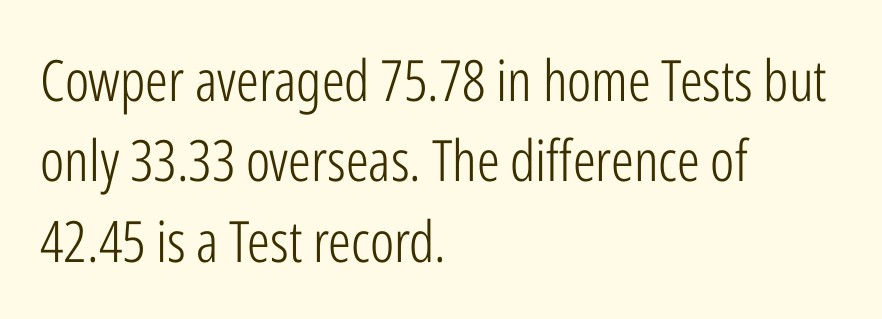
The image shows 57 px light, condensed sans-serif type, upright; set left-aligned, normal line spacing (1.41x), normal letter spacing, not underlined; low stroke contrast and a medium x-height.
